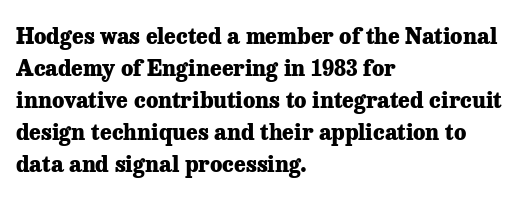
The image shows 22 px bold type, upright; set left-aligned, normal line spacing (1.46x), normal letter spacing, not underlined.
